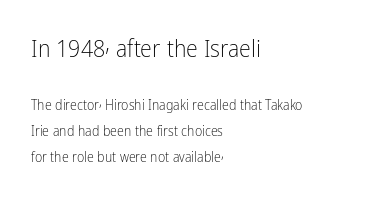
The image shows 24 px text type, upright; set left-aligned, line spacing 1.86x, normal letter spacing, not underlined; the first (top) block is 1.71x larger.
